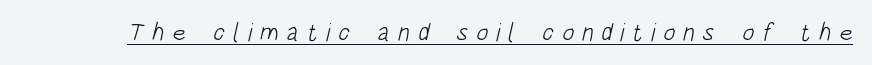
Every word sits above its own underline. This reads as an unemphasized weight, regular at the heaviest. Loose tracking; the words dissolve into strings of separated letters.
